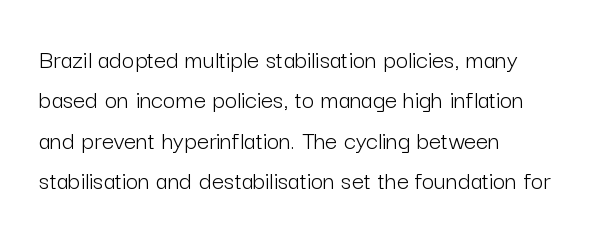
The image shows 27 px text type, upright; set left-aligned, normal line spacing (1.5x), normal letter spacing, not underlined.
